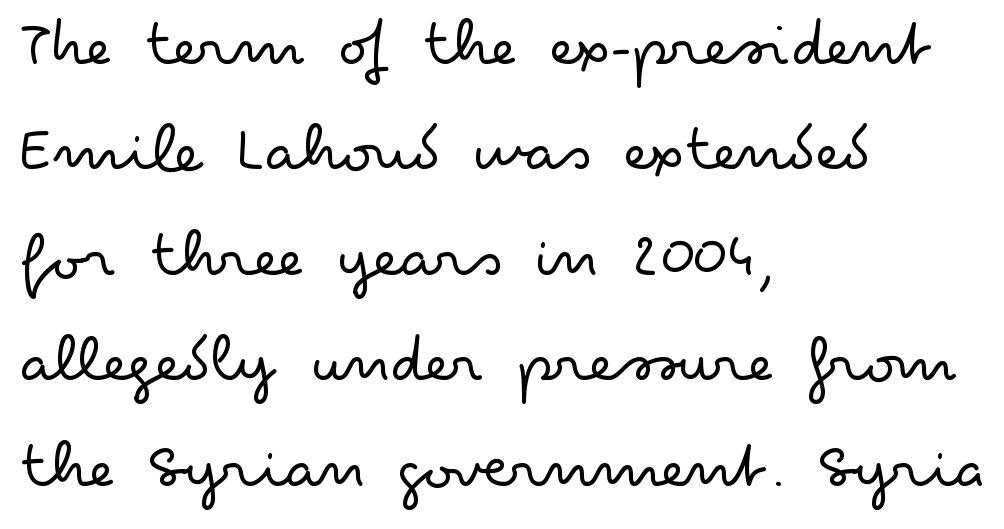
Q: Is the text bold? A: No.
Q: Is the text italic (slanted)? A: No, it is upright.
Q: Is the typeface a serif or a sans-serif typeface? A: Sans-serif.
Q: Is the text underlined? A: No.
Q: How is the paragraph aligned? A: Left-aligned.
Q: Is the spacing between letters normal or unusually wide? A: Normal.
Q: Is the spacing between lines tight, normal or loose? A: Normal.
Q: Width (condensed, normal, or wide)? A: Wide.
Q: Stroke contrast? A: Low.
Q: x-height? A: Small.
Q: Monospaced? A: No.
